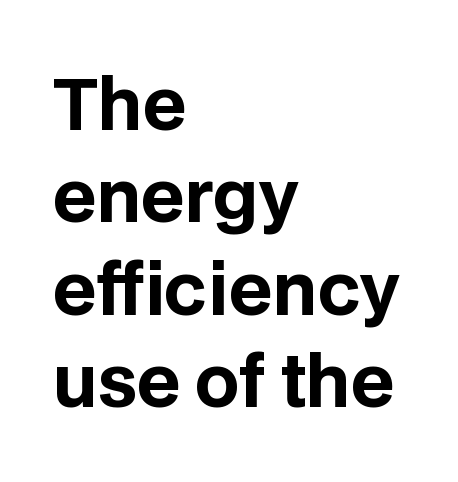
Proportional: the letters do not fall into vertical columns. The compositor pushed each line to the left boundary. Summary of vertical rhythm: regular, with standard interline spacing. Ordinary non-slanted type is in use. Emphasis by weight is at full strength: bold.
